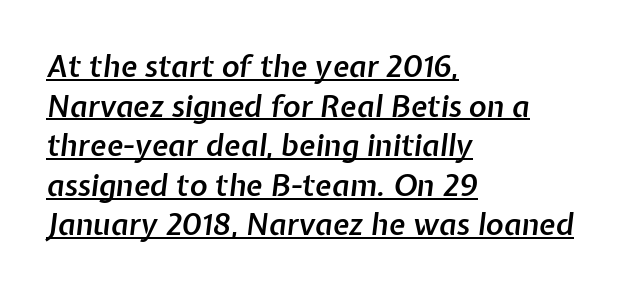
Q: Is the text bold? A: Semi-bold.
Q: Is the text italic (slanted)? A: Yes, it leans right by about 7 degrees.
Q: Is the text underlined? A: Yes.
Q: How is the paragraph aligned? A: Left-aligned.
Q: Is the spacing between letters normal or unusually wide? A: Normal.
Q: Is the spacing between lines tight, normal or loose? A: Normal.
Q: Width (condensed, normal, or wide)? A: Normal.
Q: Stroke contrast? A: Low.
Q: x-height? A: Medium.
Q: Monospaced? A: No.
